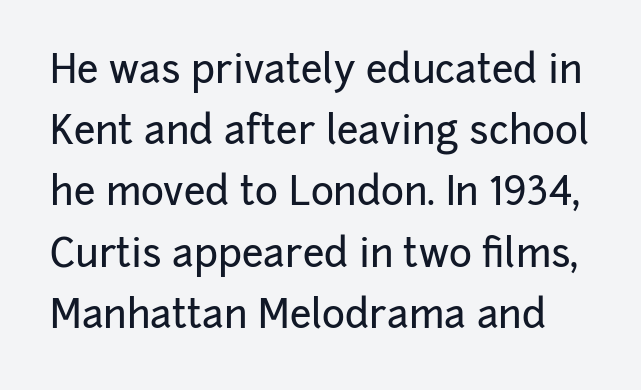
{"serif": "no", "italic": "no", "width": "normal", "stroke_contrast": "low", "x_height": "medium", "monospaced": "no", "underline": "no", "line_spacing": "normal", "line_spacing_ratio": 1.57, "letter_spacing": "normal", "letter_spacing_em": 0.0, "glyph_px": 39}
